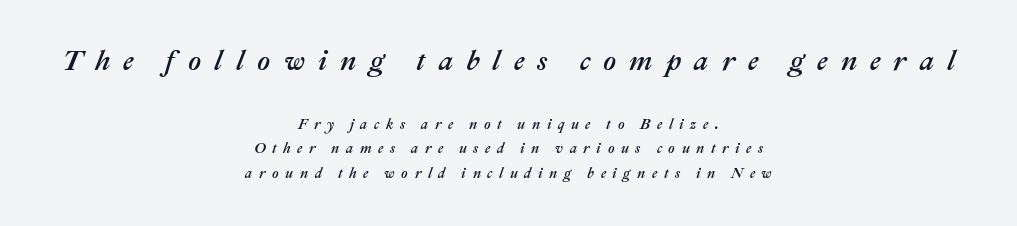
{"italic": "yes", "lean": "right", "slant_degrees": 22, "width": "normal", "stroke_contrast": "medium", "x_height": "medium", "monospaced": "no", "underline": "no", "align": "center", "line_spacing_ratio": 1.76, "letter_spacing": "wide", "letter_spacing_em": 0.47, "larger_block": "first", "size_ratio": 2.0, "glyph_px": 28}
